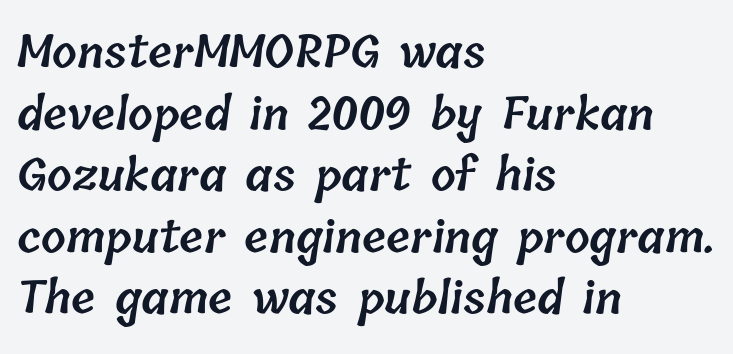
{"bold": "semi", "weight": "semibold", "width": "normal", "stroke_contrast": "low", "x_height": "medium", "monospaced": "no", "underline": "no", "align": "left", "line_spacing": "normal", "line_spacing_ratio": 1.4, "letter_spacing": "normal", "letter_spacing_em": 0.0, "glyph_px": 44}
